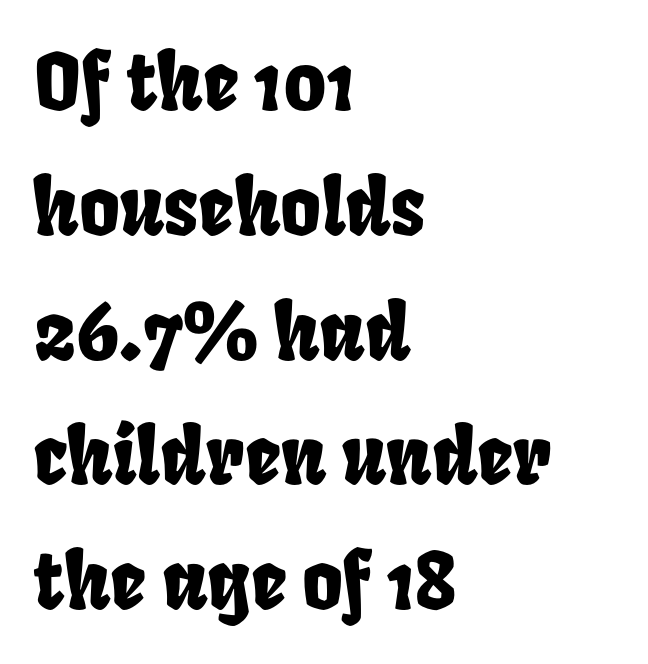
{"width": "condensed", "stroke_contrast": "low", "x_height": "large", "monospaced": "no", "underline": "no", "align": "left", "line_spacing": "normal", "line_spacing_ratio": 1.6, "letter_spacing": "normal", "letter_spacing_em": 0.0, "glyph_px": 78}
